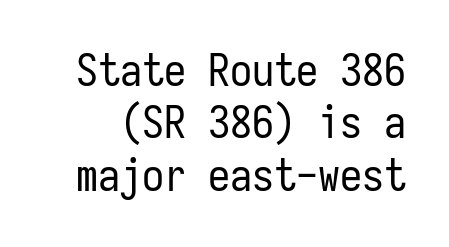
The image shows 44 px regular-weight, condensed sans-serif type, upright, monospaced; set line spacing 1.19x, normal letter spacing, not underlined; low stroke contrast and a medium x-height.
